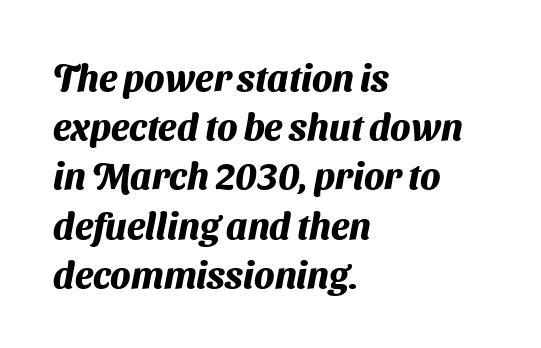
The image shows 37 px heavy sans-serif type; set left-aligned, normal line spacing (1.33x), normal letter spacing, not underlined; medium stroke contrast and a medium x-height.
